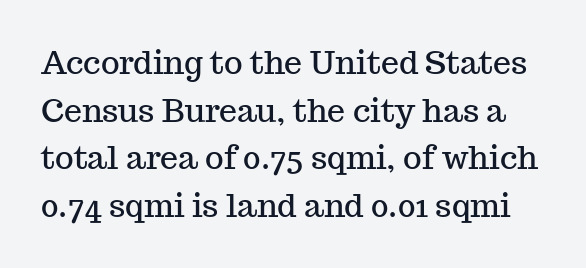
{"serif": "yes", "italic": "no", "width": "normal", "stroke_contrast": "medium", "x_height": "medium", "monospaced": "no", "underline": "no", "line_spacing": "normal", "line_spacing_ratio": 1.49, "letter_spacing": "normal", "letter_spacing_em": 0.0, "glyph_px": 32}
